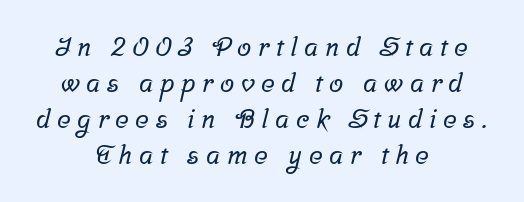
{"underline": "no", "align": "center", "line_spacing": "normal", "line_spacing_ratio": 1.38, "letter_spacing": "wide", "letter_spacing_em": 0.25, "glyph_px": 26}
